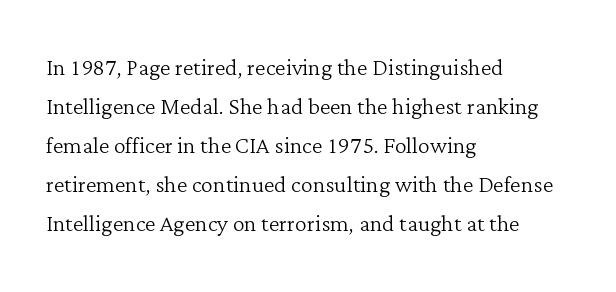
Is the type heavy? It reads as light-to-regular instead. This sample has the flowing, uneven cadence of proportional lettering. The face used here is seriffed, in the tradition of book romans. A classic flush-left, rag-right setting is used for this passage.
